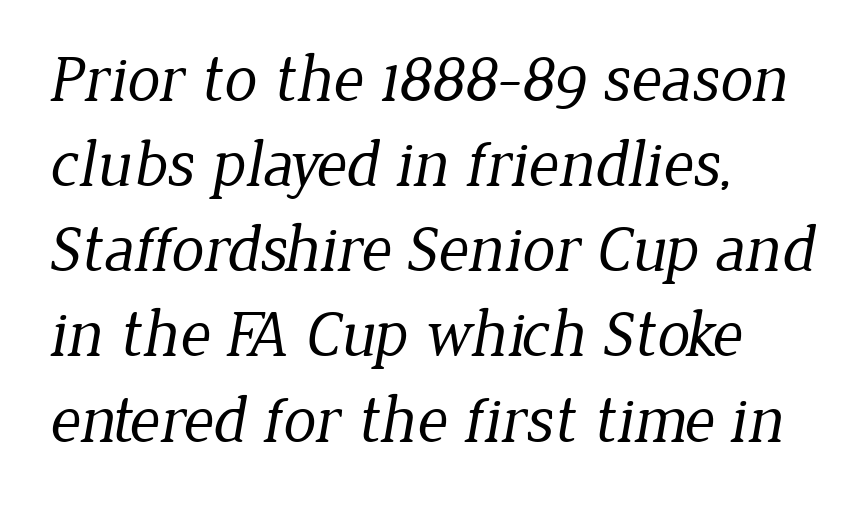
Q: Is the text bold? A: No.
Q: Is the typeface a serif or a sans-serif typeface? A: Serif.
Q: Is the text underlined? A: No.
Q: How is the paragraph aligned? A: Left-aligned.
Q: Is the spacing between letters normal or unusually wide? A: Normal.
Q: Is the spacing between lines tight, normal or loose? A: Normal.
Q: Width (condensed, normal, or wide)? A: Normal.
Q: Stroke contrast? A: Low.
Q: x-height? A: Medium.
Q: Monospaced? A: No.
